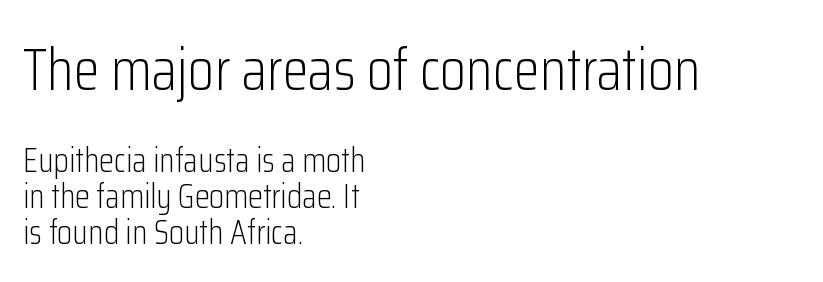
Q: Is the text bold? A: No.
Q: Is the text italic (slanted)? A: No, it is upright.
Q: Is the typeface a serif or a sans-serif typeface? A: Sans-serif.
Q: Is the text underlined? A: No.
Q: How is the paragraph aligned? A: Left-aligned.
Q: Is the spacing between letters normal or unusually wide? A: Normal.
Q: Is the spacing between lines tight, normal or loose? A: Tight.
Q: Which block of text is set in a larger size, the first (top) or the second (bottom)? A: The first (top) one.
Q: Width (condensed, normal, or wide)? A: Condensed.
Q: Stroke contrast? A: Low.
Q: x-height? A: Medium.
Q: Monospaced? A: No.
